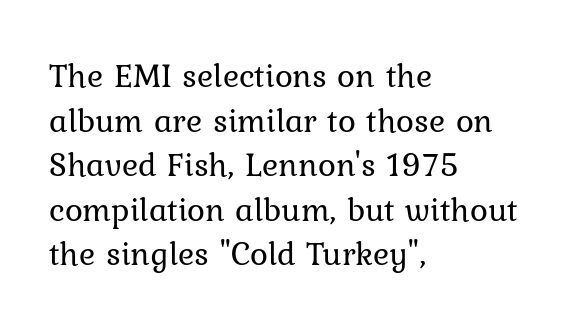
{"serif": "yes", "italic": "no", "bold": "no", "weight": "regular", "width": "normal", "stroke_contrast": "low", "x_height": "medium", "monospaced": "no", "underline": "no", "align": "left", "line_spacing": "normal", "line_spacing_ratio": 1.31, "letter_spacing": "normal", "letter_spacing_em": 0.0, "glyph_px": 34}
